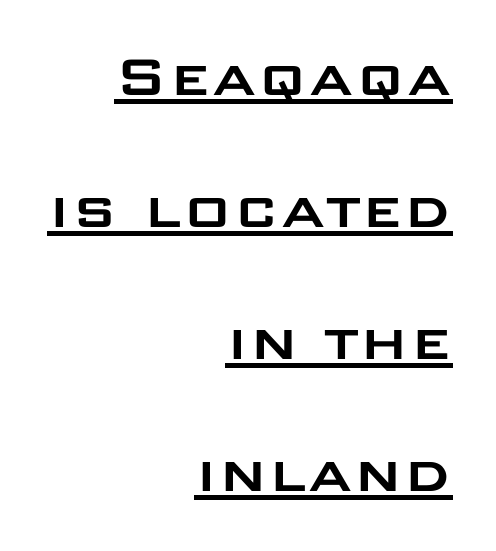
{"serif": "no", "italic": "no", "width": "wide", "stroke_contrast": "low", "x_height": "large", "monospaced": "no", "underline": "yes", "align": "right", "line_spacing": "loose", "line_spacing_ratio": 2.0, "letter_spacing": "normal", "letter_spacing_em": 0.0, "glyph_px": 66}
